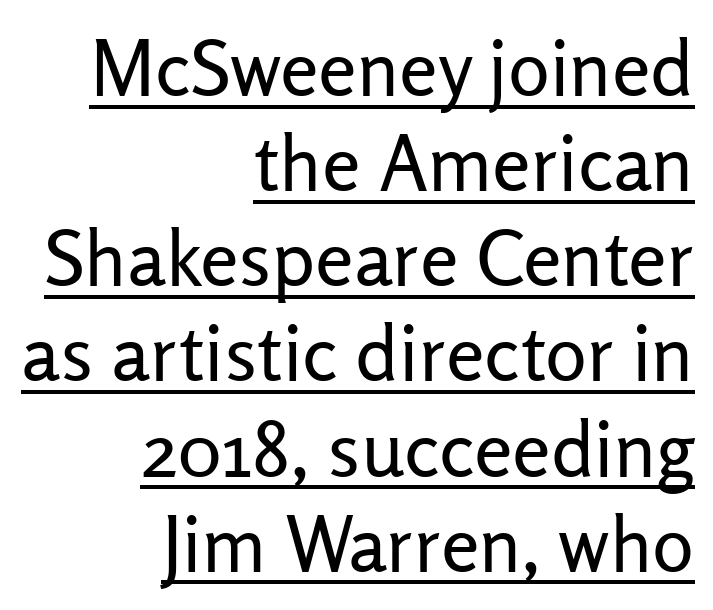
The line texture is even and compact thanks to regular tracking. Does the lettering tilt? It doesn't — this is upright. Line endings align vertically; line beginnings do not. The rendering uses the underline text-decoration. Counters stay open thanks to moderate or lighter strokes. These lines are rendered in a variable-pitch font.
